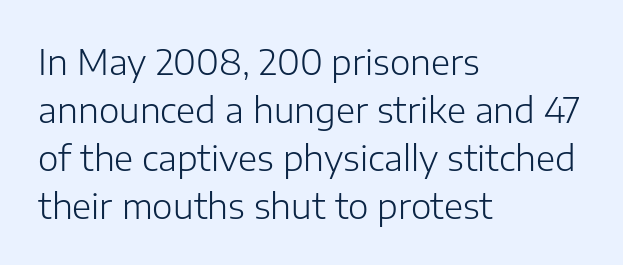
The image shows 35 px light sans-serif type, upright; set left-aligned, normal line spacing (1.37x), normal letter spacing, not underlined; low stroke contrast and a medium x-height.
